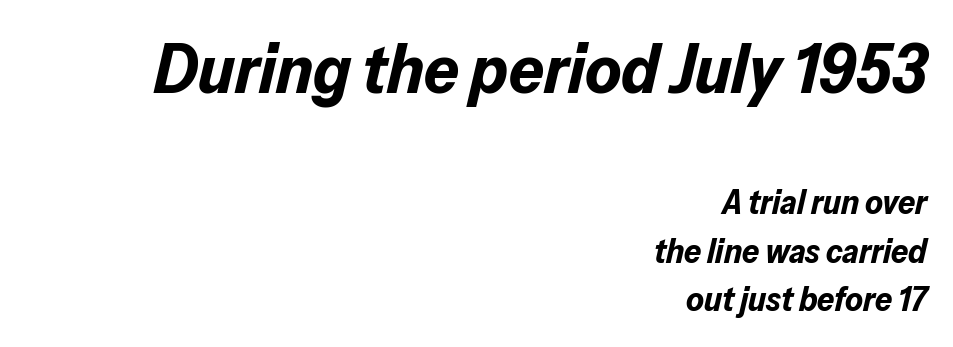
Q: Is the text bold? A: Yes.
Q: Is the text italic (slanted)? A: Yes, it leans right by about 13 degrees.
Q: Is the text underlined? A: No.
Q: How is the paragraph aligned? A: Right-aligned.
Q: Is the spacing between letters normal or unusually wide? A: Normal.
Q: Is the spacing between lines tight, normal or loose? A: Normal.
Q: Which block of text is set in a larger size, the first (top) or the second (bottom)? A: The first (top) one.
Q: Width (condensed, normal, or wide)? A: Normal.
Q: Stroke contrast? A: Low.
Q: x-height? A: Medium.
Q: Monospaced? A: No.
